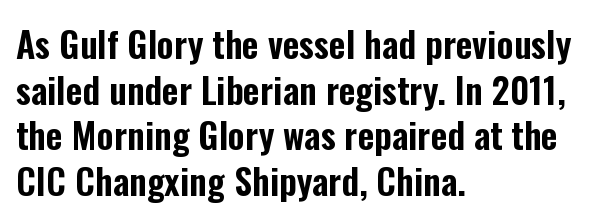
Interline gaps are of average width in this sample. Italic: no, the glyphs are upright roman. You could not count columns in this text — the font is proportionally spaced. Typographically, this falls in the sans-serif category. Each word holds together tightly as a unit, with standard inter-letter gaps. Left-aligned paragraph, ragged on the right.
